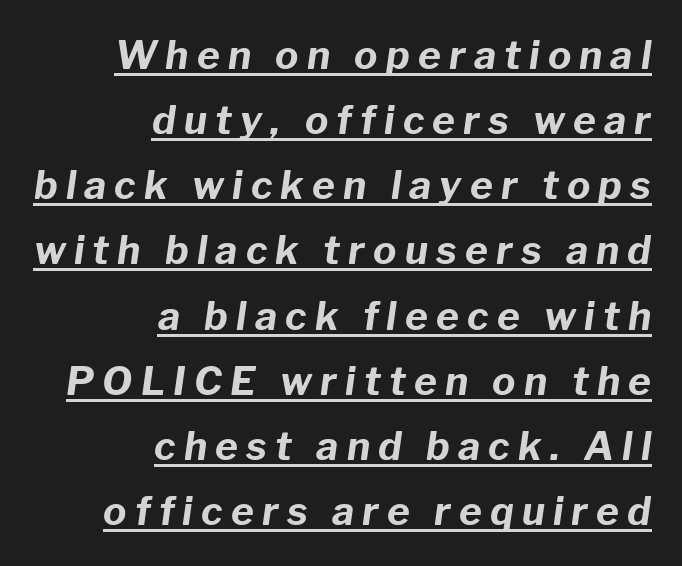
The image shows 39 px bold type, italic (leaning right); set right-aligned, normal line spacing (1.67x), unusually wide letter spacing (+0.21 em), underlined; low stroke contrast and a medium x-height.
